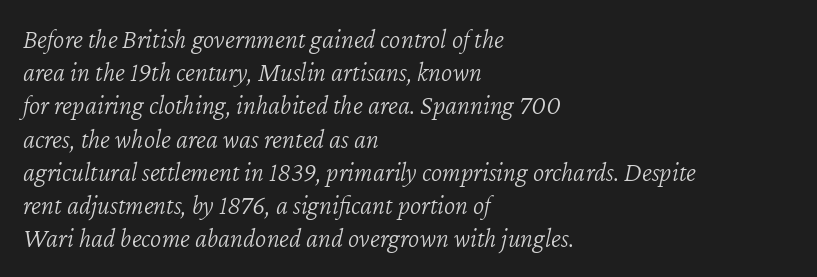
{"italic": "yes", "lean": "right", "slant_degrees": 12, "bold": "no", "underline": "no", "align": "left", "line_spacing_ratio": 1.23, "letter_spacing": "normal", "letter_spacing_em": 0.0, "glyph_px": 27}
